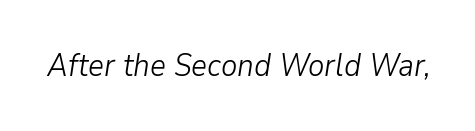
The image shows 31 px light type, italic (leaning right); set normal letter spacing, not underlined; low stroke contrast and a medium x-height.
